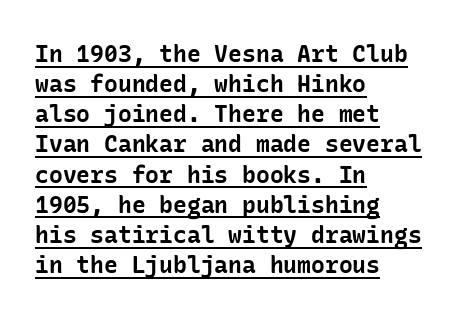
The image shows 23 px bold type, upright; set left-aligned, normal line spacing (1.31x), normal letter spacing, underlined.
